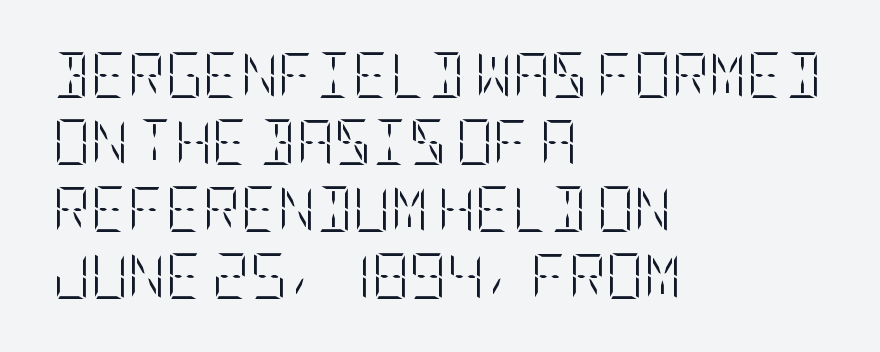
The image shows 46 px light, condensed type, upright; set left-aligned, normal line spacing (1.46x), normal letter spacing, not underlined; low stroke contrast and a large x-height.
